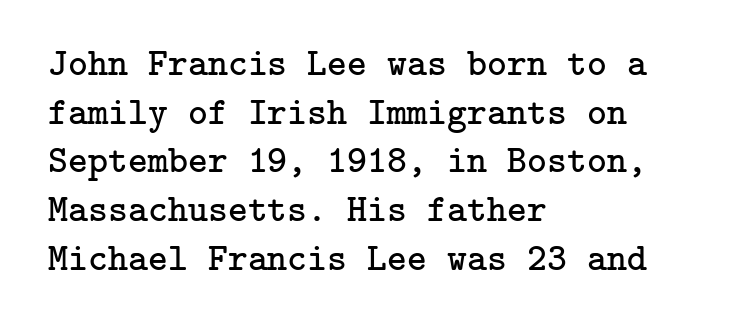
Q: Is the text bold? A: No.
Q: Is the text italic (slanted)? A: No, it is upright.
Q: Is the typeface a serif or a sans-serif typeface? A: Serif.
Q: Is the text underlined? A: No.
Q: How is the paragraph aligned? A: Left-aligned.
Q: Is the spacing between letters normal or unusually wide? A: Normal.
Q: Is the spacing between lines tight, normal or loose? A: Normal.
Q: Width (condensed, normal, or wide)? A: Normal.
Q: Stroke contrast? A: Low.
Q: x-height? A: Medium.
